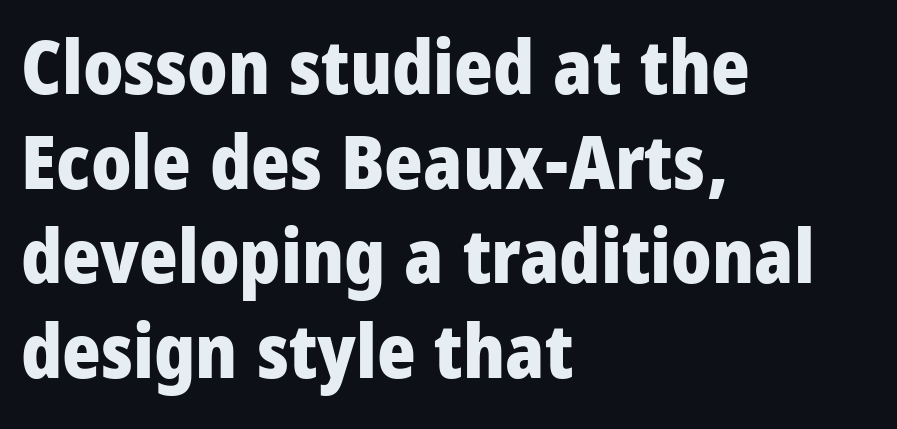
The image shows 74 px heavy, condensed sans-serif type, upright; set left-aligned, normal line spacing (1.28x), normal letter spacing, not underlined; low stroke contrast and a large x-height.
